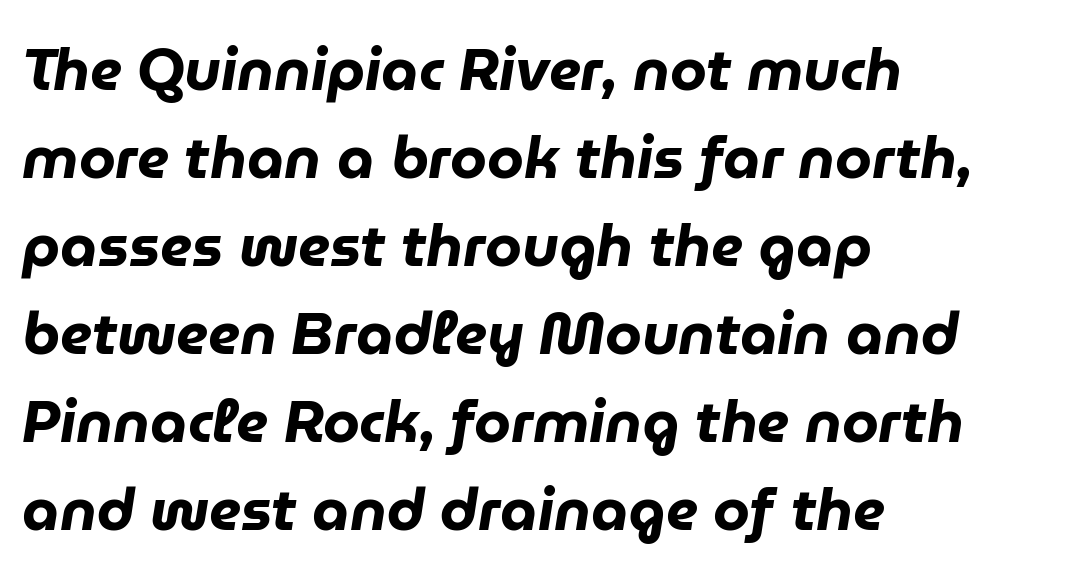
{"italic": "yes", "lean": "right", "slant_degrees": 9, "bold": "yes", "weight": "heavy", "width": "normal", "stroke_contrast": "low", "x_height": "medium", "monospaced": "no", "underline": "no", "align": "left", "line_spacing": "normal", "line_spacing_ratio": 1.49, "letter_spacing": "normal", "letter_spacing_em": 0.0, "glyph_px": 59}
